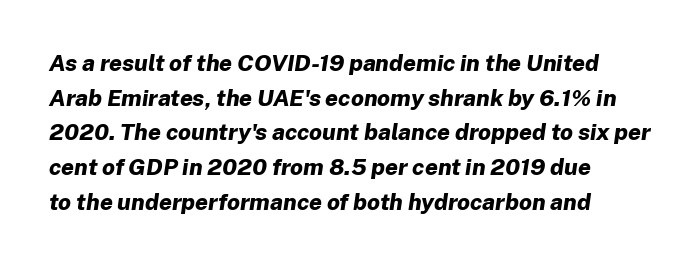
The image shows 23 px bold type, italic (leaning right); set left-aligned, normal line spacing (1.51x), normal letter spacing, not underlined.
